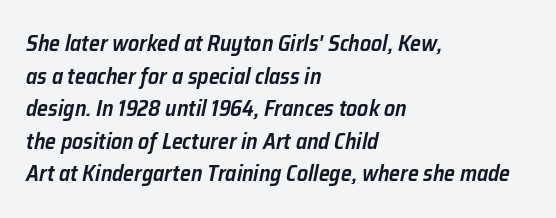
{"italic": "yes", "lean": "right", "slant_degrees": 12, "bold": "semi", "underline": "no", "align": "left", "line_spacing": "normal", "line_spacing_ratio": 1.48, "letter_spacing": "normal", "letter_spacing_em": 0.0, "glyph_px": 22}
